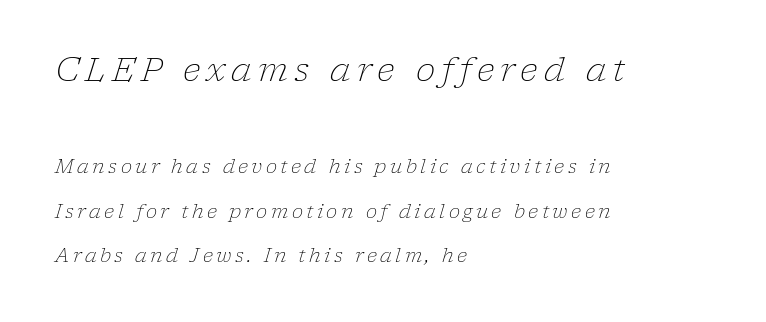
Proportional: the letters do not fall into vertical columns. The typesetting does not lean heavy: it is not bold. Typeset ragged right — the left edge is the straight one. In terms of leading, this rendering errs on the spacious side. Type size steps down from the first block to the second. The rendering shows small feet on the letterforms — a serif design.
